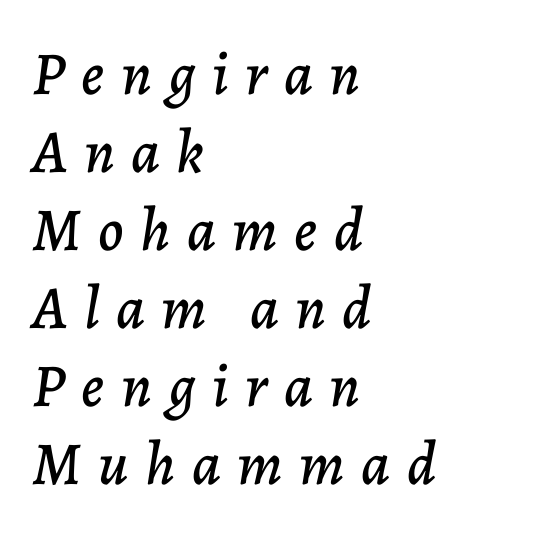
The image shows 61 px text type, italic (leaning right); set left-aligned, normal line spacing (1.28x), unusually wide letter spacing (+0.27 em), not underlined; low stroke contrast and a medium x-height.
